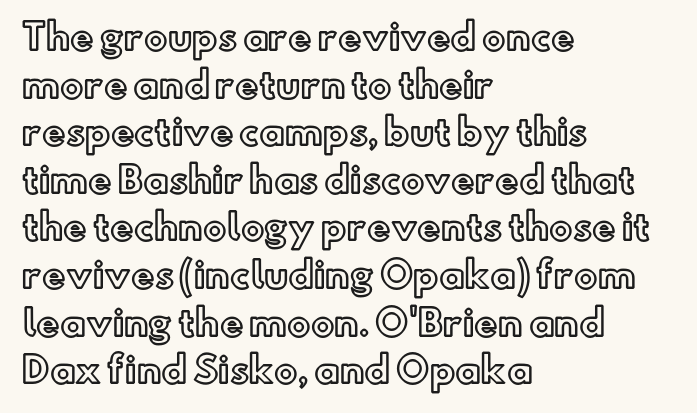
If you drew a ruler down the left edge, every line would touch it. Do the characters align in a grid? No, the font is proportional. The letterforms sit shoulder to shoulder at normal distance. Quick note: not italic, upright. Lines of text with bare space underneath.
